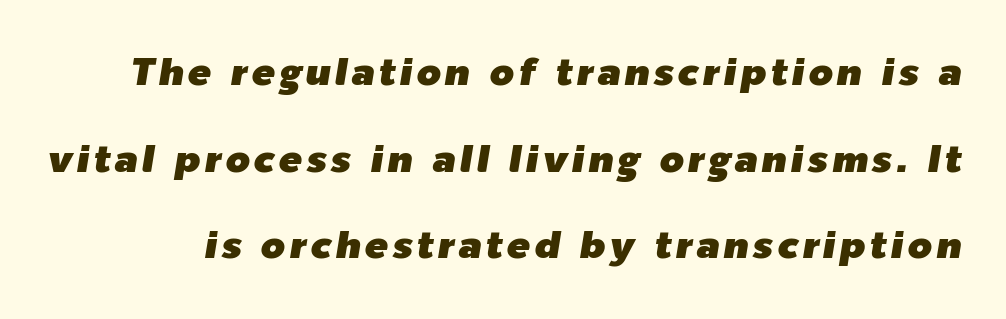
Decoration check: the copy has no underline. The font's italic variant was chosen for this text. Think of a printed novel: that variable character pitch is what you see here. Honestly, the rows look like they've been pulled way apart.
